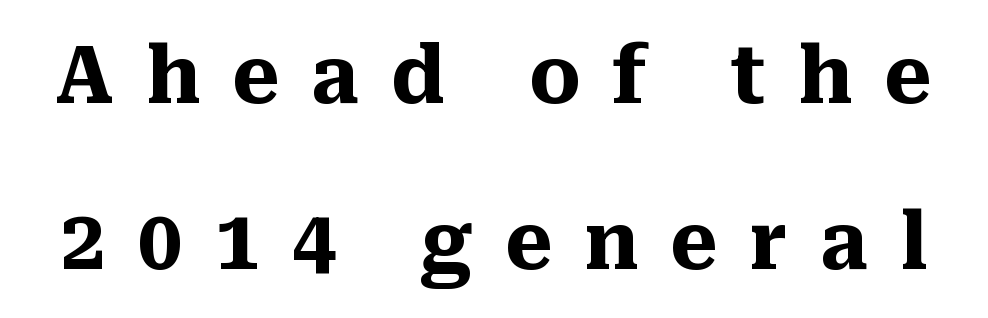
Heft: maximum for text — a bold. Posture: vertical. This sample has the flowing, uneven cadence of proportional lettering. The type is letterspaced generously, with wide tracking.
